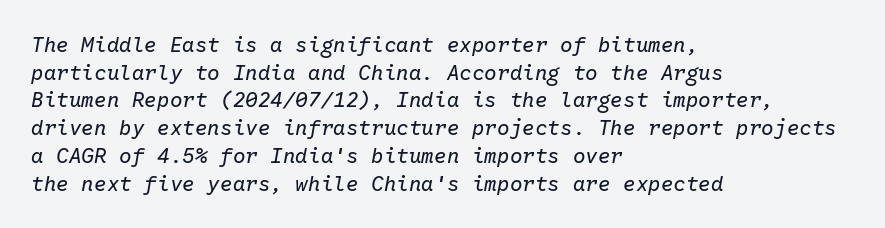
Q: Is the text bold? A: No.
Q: Is the text italic (slanted)? A: Yes, it leans right by about 10 degrees.
Q: Is the text underlined? A: No.
Q: How is the paragraph aligned? A: Left-aligned.
Q: Is the spacing between letters normal or unusually wide? A: Normal.
Q: Is the spacing between lines tight, normal or loose? A: Normal.
